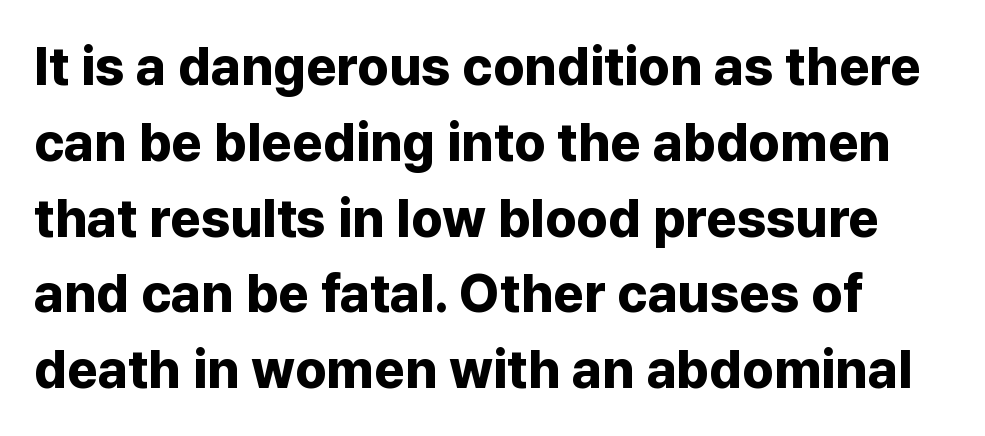
These words are printed bold, with thick strokes throughout. Descenders are the only things crossing below the line. The passage shown stacks its lines at a standard gap. Looks like regular typesetting: each glyph gets only the width it needs. In terms of letterform style, serifs are entirely absent.
